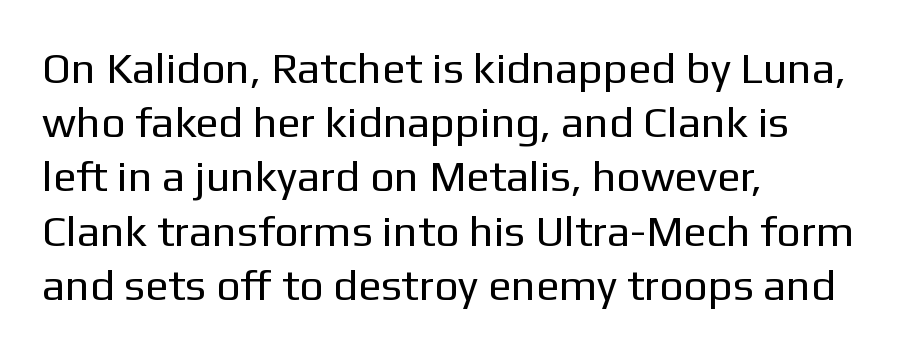
Q: Is the text bold? A: No.
Q: Is the text italic (slanted)? A: No, it is upright.
Q: Is the typeface a serif or a sans-serif typeface? A: Sans-serif.
Q: Is the text underlined? A: No.
Q: How is the paragraph aligned? A: Left-aligned.
Q: Is the spacing between letters normal or unusually wide? A: Normal.
Q: Is the spacing between lines tight, normal or loose? A: Normal.
Q: Width (condensed, normal, or wide)? A: Normal.
Q: Stroke contrast? A: Low.
Q: x-height? A: Medium.
Q: Monospaced? A: No.
